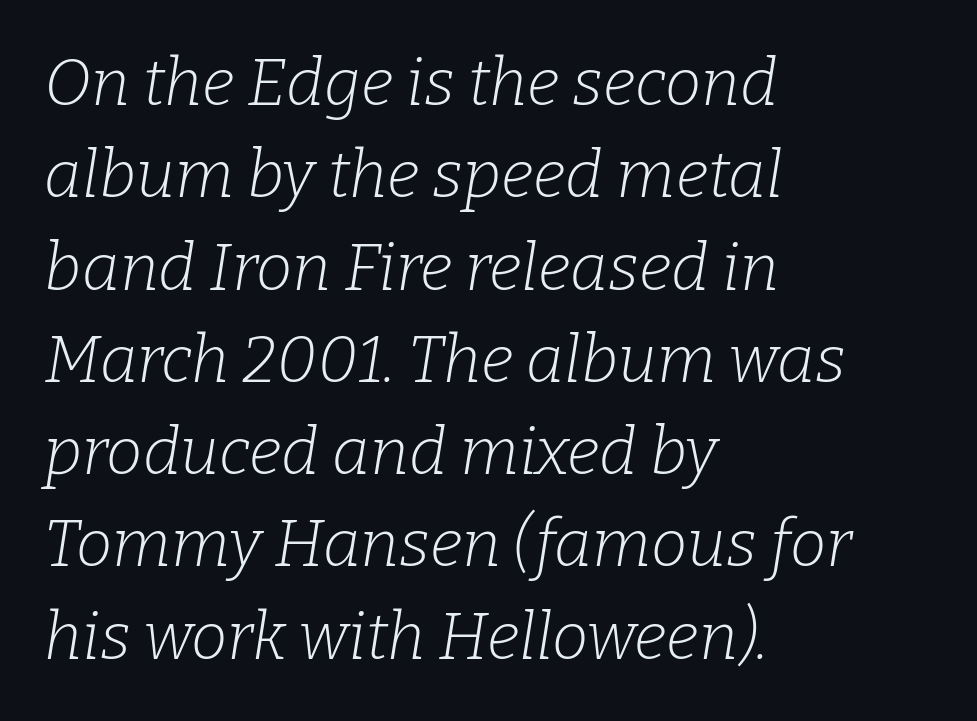
Q: Is the text bold? A: No.
Q: Is the text italic (slanted)? A: Yes, it leans right by about 9 degrees.
Q: Is the typeface a serif or a sans-serif typeface? A: Serif.
Q: Is the text underlined? A: No.
Q: How is the paragraph aligned? A: Left-aligned.
Q: Is the spacing between letters normal or unusually wide? A: Normal.
Q: Is the spacing between lines tight, normal or loose? A: Normal.
Q: Width (condensed, normal, or wide)? A: Normal.
Q: Stroke contrast? A: Low.
Q: x-height? A: Medium.
Q: Monospaced? A: No.
